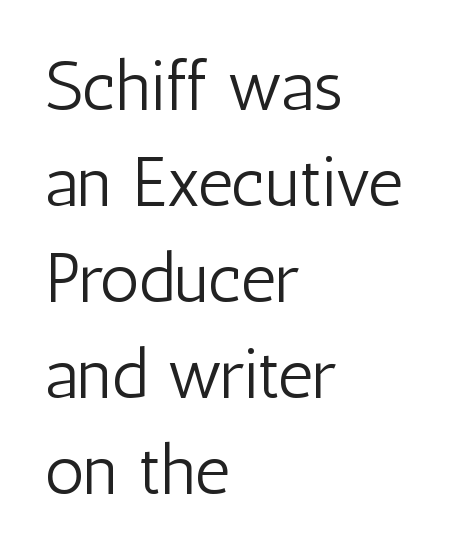
Q: Is the text bold? A: No.
Q: Is the text italic (slanted)? A: No, it is upright.
Q: Is the typeface a serif or a sans-serif typeface? A: Sans-serif.
Q: Is the text underlined? A: No.
Q: How is the paragraph aligned? A: Left-aligned.
Q: Is the spacing between letters normal or unusually wide? A: Normal.
Q: Is the spacing between lines tight, normal or loose? A: Normal.
Q: Width (condensed, normal, or wide)? A: Condensed.
Q: Stroke contrast? A: Low.
Q: x-height? A: Medium.
Q: Monospaced? A: No.
